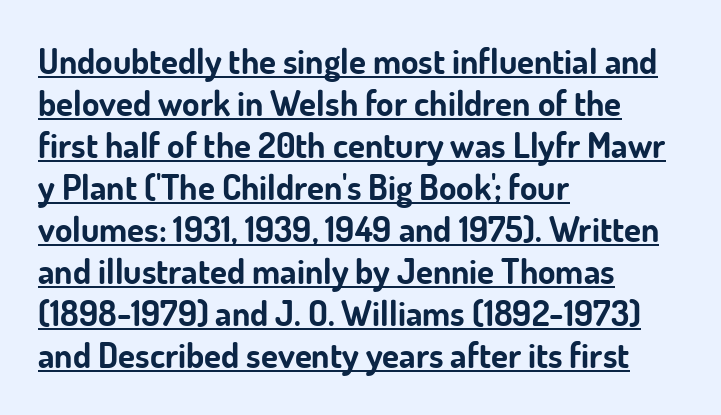
One-word summary of the alignment: left. Think of a printed novel: that variable character pitch is what you see here. Ordinary non-slanted type is in use. Bold? Absolutely — the strokes are thick and heavy. Beneath each row of characters lies a ruled line.
